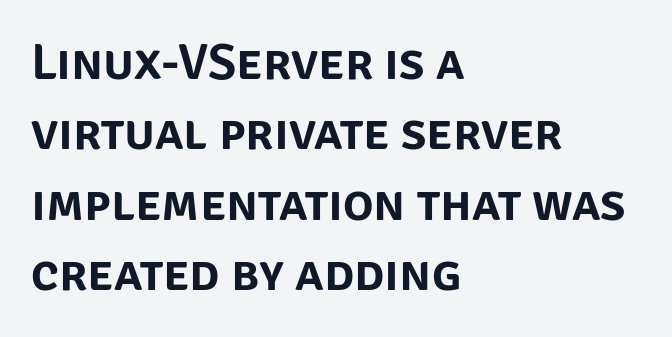
Q: Is the text italic (slanted)? A: No, it is upright.
Q: Is the typeface a serif or a sans-serif typeface? A: Sans-serif.
Q: Is the text underlined? A: No.
Q: How is the paragraph aligned? A: Left-aligned.
Q: Is the spacing between letters normal or unusually wide? A: Normal.
Q: Is the spacing between lines tight, normal or loose? A: Normal.
Q: Width (condensed, normal, or wide)? A: Normal.
Q: Stroke contrast? A: Low.
Q: x-height? A: Large.
Q: Monospaced? A: No.
